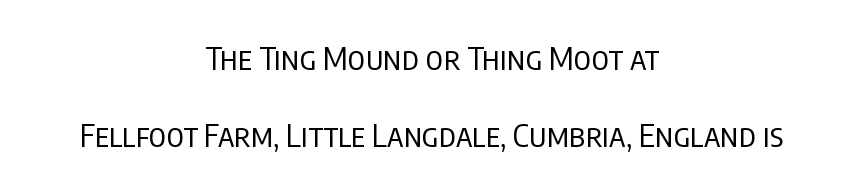
Q: Is the text bold? A: No.
Q: Is the text italic (slanted)? A: No, it is upright.
Q: Is the typeface a serif or a sans-serif typeface? A: Sans-serif.
Q: Is the text underlined? A: No.
Q: How is the paragraph aligned? A: Centered.
Q: Is the spacing between letters normal or unusually wide? A: Normal.
Q: Is the spacing between lines tight, normal or loose? A: Loose.
Q: Width (condensed, normal, or wide)? A: Condensed.
Q: Stroke contrast? A: Low.
Q: x-height? A: Large.
Q: Monospaced? A: No.
